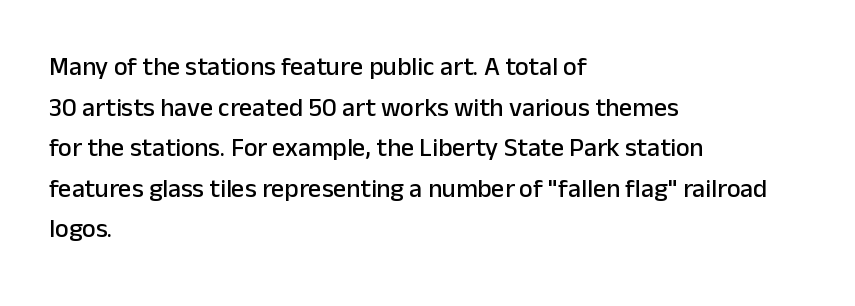
Q: Is the text italic (slanted)? A: No, it is upright.
Q: Is the text underlined? A: No.
Q: How is the paragraph aligned? A: Left-aligned.
Q: Is the spacing between letters normal or unusually wide? A: Normal.
Q: Is the spacing between lines tight, normal or loose? A: Normal.
